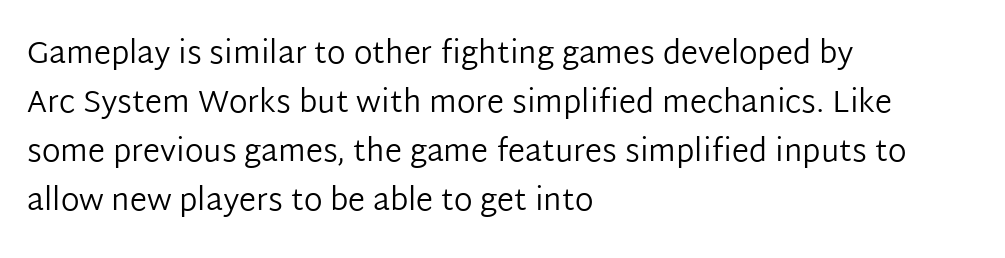
The image shows 31 px regular-weight sans-serif type, upright; set left-aligned, normal line spacing (1.58x), normal letter spacing, not underlined; low stroke contrast and a medium x-height.
